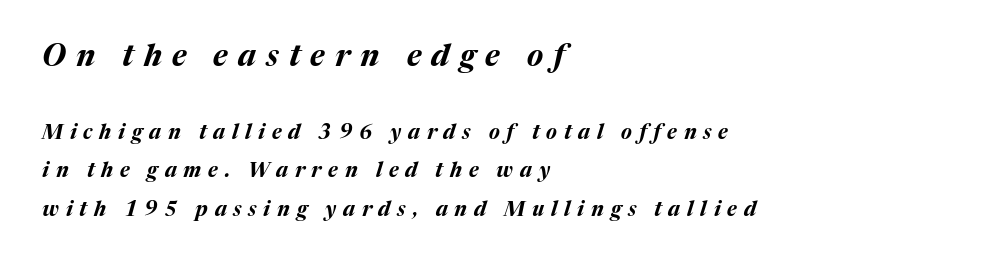
The image shows 30 px bold type, italic (leaning right); set left-aligned, loose line spacing (1.91x), unusually wide letter spacing (+0.34 em), not underlined; the first (top) block is 1.5x larger; medium stroke contrast and a medium x-height.
